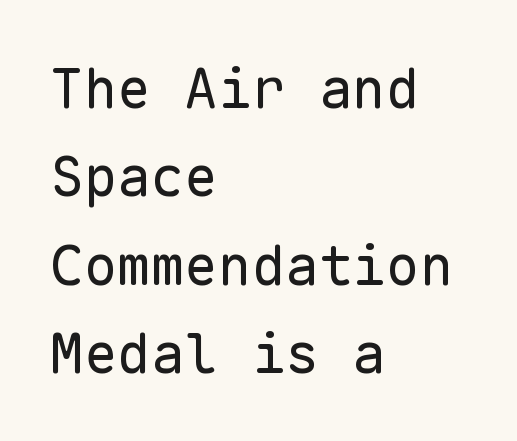
{"serif": "no", "italic": "no", "bold": "no", "weight": "regular", "width": "normal", "stroke_contrast": "low", "x_height": "medium", "monospaced": "yes", "underline": "no", "align": "left", "line_spacing": "normal", "line_spacing_ratio": 1.58, "letter_spacing": "normal", "letter_spacing_em": 0.0, "glyph_px": 56}
